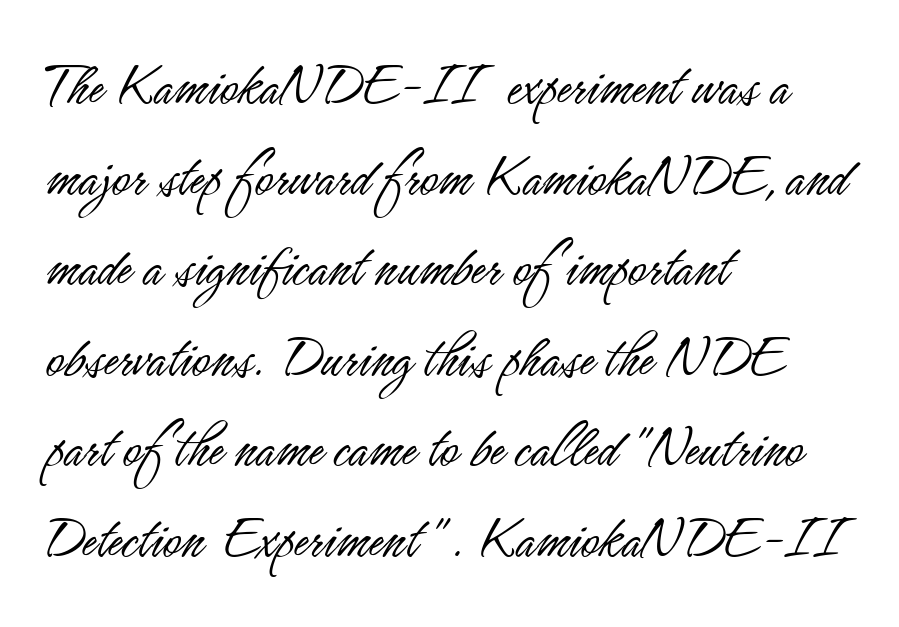
{"serif": "no", "bold": "no", "weight": "light", "width": "condensed", "stroke_contrast": "low", "x_height": "small", "monospaced": "no", "underline": "no", "align": "left", "line_spacing": "normal", "line_spacing_ratio": 1.46, "letter_spacing": "normal", "letter_spacing_em": 0.0, "glyph_px": 62}
